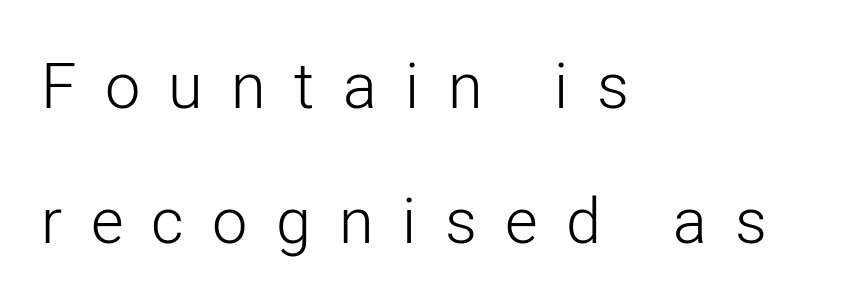
No extra ink here — the face is not bold. A great deal of white space separates one row of letters from the next. Words float on clear page, feet unadorned. In terms of letterform style, serifs are entirely absent. Look at the tracking — it's clearly loosened, letters drifting apart.
